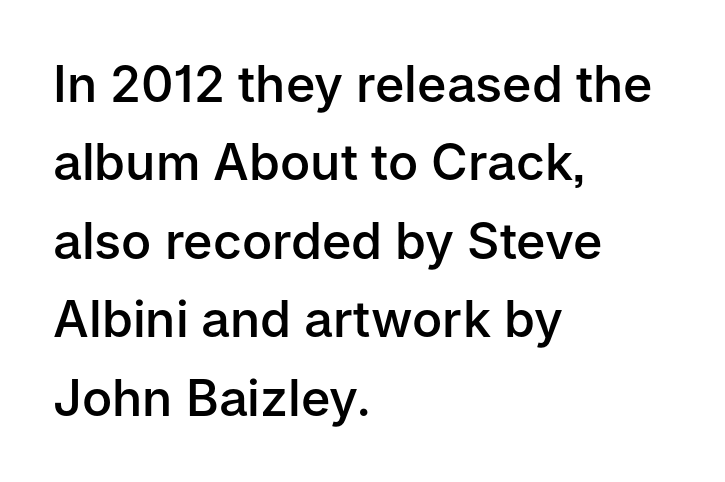
The designer left line spacing at the default. Short and long lines alike share a common starting point at left. Tracking here is standard; glyphs follow each other at the usual distance. In terms of letterform style, serifs are entirely absent.
